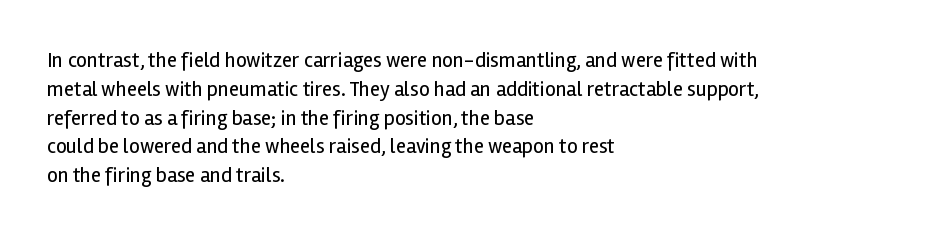
{"italic": "no", "bold": "no", "underline": "no", "align": "left", "line_spacing": "normal", "line_spacing_ratio": 1.37, "letter_spacing": "normal", "letter_spacing_em": 0.0, "glyph_px": 21}
